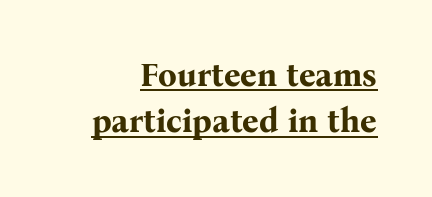
The letterforms sit shoulder to shoulder at normal distance. This sample keeps an unexceptional amount of space between lines. The axis of the letterforms is exactly vertical. The face used here appears with an underline applied.
